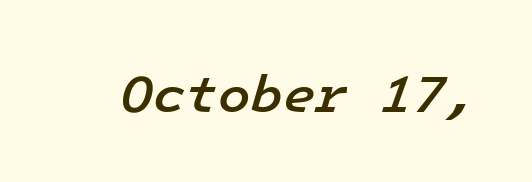
Q: Is the text bold? A: Semi-bold.
Q: Is the text italic (slanted)? A: Yes, it leans right by about 16 degrees.
Q: Is the text underlined? A: No.
Q: Is the spacing between letters normal or unusually wide? A: Normal.
Q: Width (condensed, normal, or wide)? A: Normal.
Q: Stroke contrast? A: Low.
Q: x-height? A: Medium.
Q: Monospaced? A: Yes.
